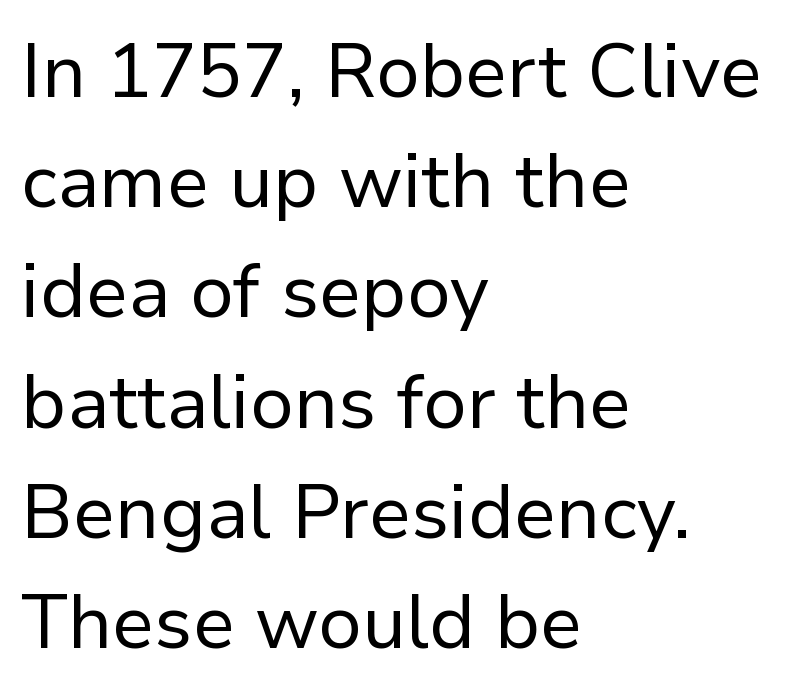
Is the letter spacing exaggerated? No — it looks like the ordinary default. Only glyphs here, with clear space below each row. Regular leading. No heavy texture on the line: the type isn't bold.
